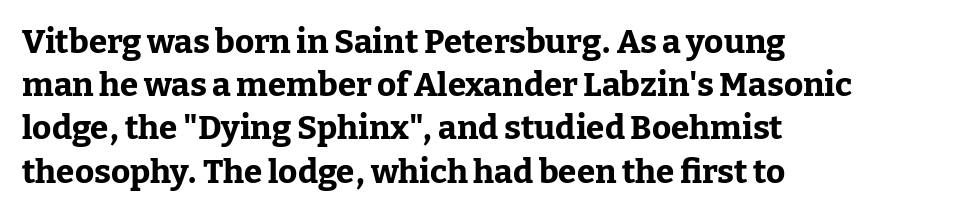
Q: Is the text bold? A: Yes.
Q: Is the text italic (slanted)? A: No, it is upright.
Q: Is the typeface a serif or a sans-serif typeface? A: Serif.
Q: Is the text underlined? A: No.
Q: How is the paragraph aligned? A: Left-aligned.
Q: Is the spacing between letters normal or unusually wide? A: Normal.
Q: Is the spacing between lines tight, normal or loose? A: Normal.
Q: Width (condensed, normal, or wide)? A: Normal.
Q: Stroke contrast? A: Low.
Q: x-height? A: Medium.
Q: Monospaced? A: No.
